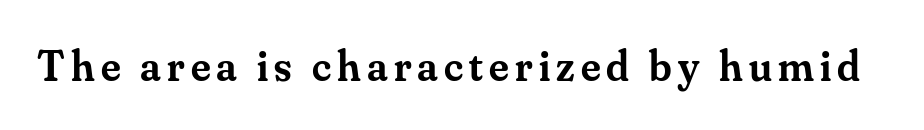
Check where the strokes stop: tiny serifs finish them off. Descenders hang freely into open space. Character widths vary here, with narrow letters taking less room than wide ones. If you drew a line through each stem, it would be perfectly vertical. What weight is shown? A semibold, between regular and bold.
